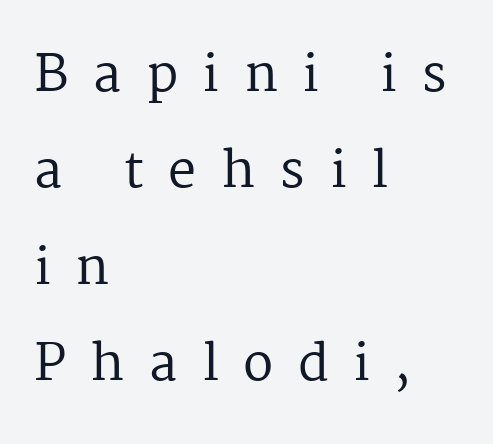
Q: Is the text bold? A: No.
Q: Is the text italic (slanted)? A: No, it is upright.
Q: Is the typeface a serif or a sans-serif typeface? A: Serif.
Q: Is the text underlined? A: No.
Q: How is the paragraph aligned? A: Left-aligned.
Q: Is the spacing between letters normal or unusually wide? A: Unusually wide.
Q: Is the spacing between lines tight, normal or loose? A: Loose.
Q: Width (condensed, normal, or wide)? A: Normal.
Q: Stroke contrast? A: Medium.
Q: x-height? A: Medium.
Q: Monospaced? A: No.
